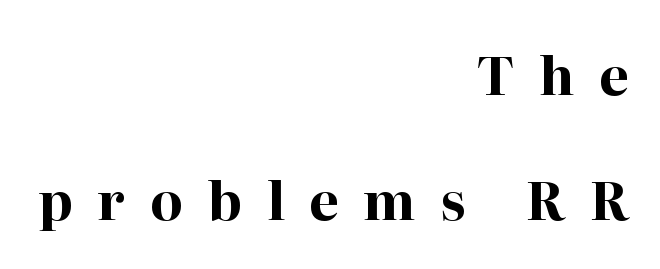
Q: Is the text bold? A: Yes.
Q: Is the text italic (slanted)? A: No, it is upright.
Q: Is the typeface a serif or a sans-serif typeface? A: Serif.
Q: Is the text underlined? A: No.
Q: How is the paragraph aligned? A: Right-aligned.
Q: Is the spacing between letters normal or unusually wide? A: Unusually wide.
Q: Is the spacing between lines tight, normal or loose? A: Loose.
Q: Width (condensed, normal, or wide)? A: Normal.
Q: Stroke contrast? A: High.
Q: x-height? A: Medium.
Q: Monospaced? A: No.
